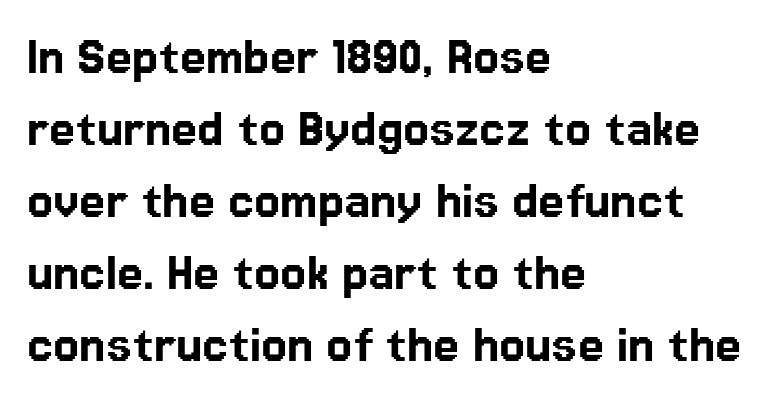
Default kerning and tracking; the words read as compact shapes. Has an underline been added? It has not. The rendering uses natural spacing where letterforms have individual widths. This rendering employs a face without finishing strokes, i.e., a sans-serif. The rendering anchors every line to the left-hand side.
